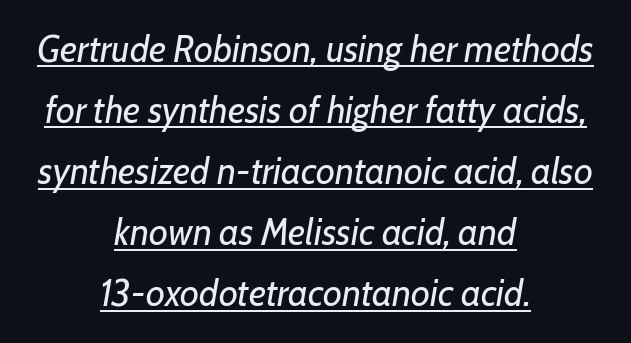
Students, note that the glyphs here touch the page at normal intervals. Italic: yes, the glyphs are oblique. The specimen includes a rule beneath the text block's lines. Heaviness? Minimal to ordinary, like unemphasized prose. The paragraph shown floats in the horizontal middle. The line-height multiplier appears to be the usual default.
